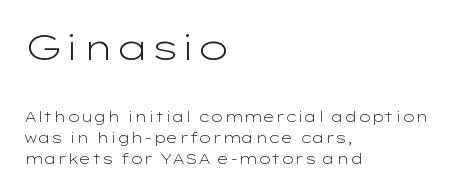
{"serif": "no", "italic": "no", "bold": "no", "weight": "light", "width": "wide", "stroke_contrast": "low", "x_height": "medium", "monospaced": "no", "underline": "no", "align": "left", "line_spacing": "normal", "line_spacing_ratio": 1.52, "letter_spacing": "normal", "letter_spacing_em": 0.0, "larger_block": "first", "size_ratio": 2.57, "glyph_px": 36}
